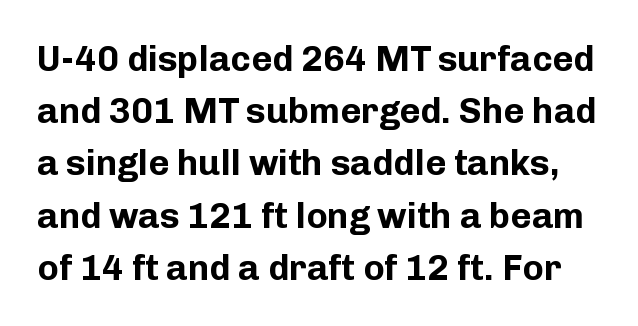
Q: Is the text bold? A: Yes.
Q: Is the text italic (slanted)? A: No, it is upright.
Q: Is the typeface a serif or a sans-serif typeface? A: Sans-serif.
Q: Is the text underlined? A: No.
Q: Is the spacing between letters normal or unusually wide? A: Normal.
Q: Is the spacing between lines tight, normal or loose? A: Normal.
Q: Width (condensed, normal, or wide)? A: Normal.
Q: Stroke contrast? A: Low.
Q: x-height? A: Medium.
Q: Monospaced? A: No.
